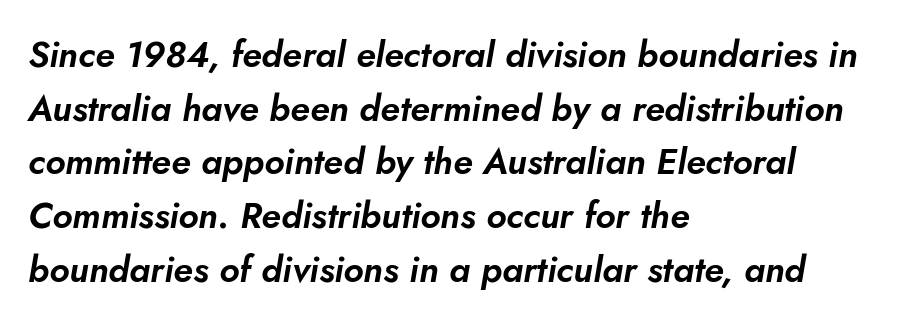
The rows are spaced the way most documents space them. Compared with ordinary roman type, these characters are visibly tilted. If you drew a ruler down the left edge, every line would touch it. Check the space under the baseline: it is left empty. Each letter keeps its own natural width here, so spacing adapts to shape.
